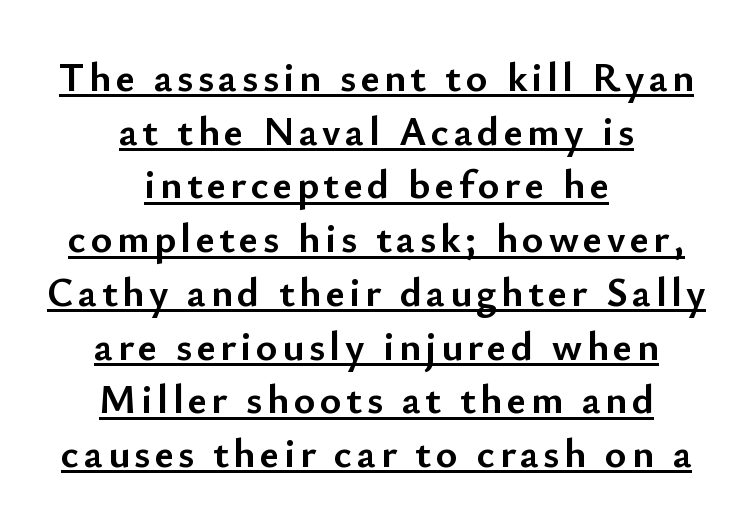
Q: Is the text bold? A: Yes.
Q: Is the text italic (slanted)? A: No, it is upright.
Q: Is the typeface a serif or a sans-serif typeface? A: Sans-serif.
Q: Is the text underlined? A: Yes.
Q: How is the paragraph aligned? A: Centered.
Q: Is the spacing between lines tight, normal or loose? A: Normal.
Q: Width (condensed, normal, or wide)? A: Normal.
Q: Stroke contrast? A: Low.
Q: x-height? A: Small.
Q: Monospaced? A: No.
